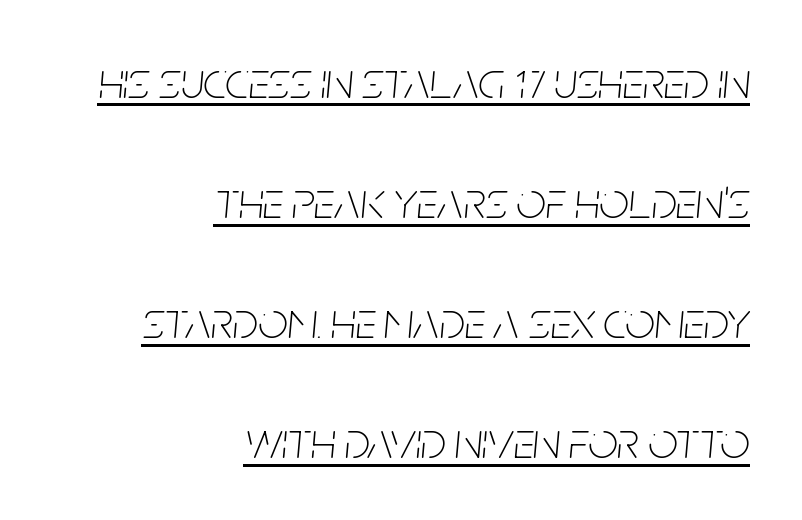
Q: Is the text bold? A: No.
Q: Is the text italic (slanted)? A: Yes, it leans right by about 5 degrees.
Q: Is the text underlined? A: Yes.
Q: How is the paragraph aligned? A: Right-aligned.
Q: Is the spacing between letters normal or unusually wide? A: Normal.
Q: Is the spacing between lines tight, normal or loose? A: Loose.
Q: Width (condensed, normal, or wide)? A: Condensed.
Q: Stroke contrast? A: Low.
Q: x-height? A: Large.
Q: Monospaced? A: No.
